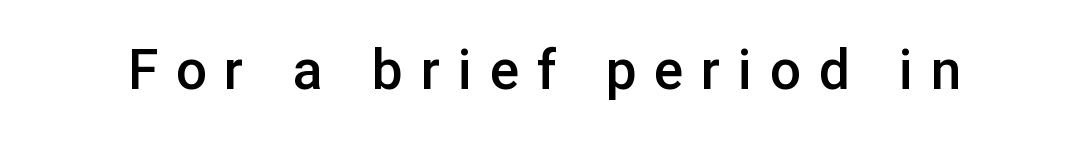
Q: Is the text bold? A: Semi-bold.
Q: Is the text italic (slanted)? A: No, it is upright.
Q: Is the typeface a serif or a sans-serif typeface? A: Sans-serif.
Q: Is the text underlined? A: No.
Q: Is the spacing between letters normal or unusually wide? A: Unusually wide.
Q: Width (condensed, normal, or wide)? A: Normal.
Q: Stroke contrast? A: Low.
Q: x-height? A: Medium.
Q: Monospaced? A: No.
